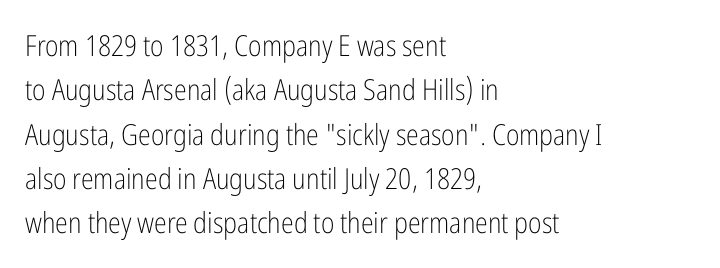
Note the varied advance widths — an 'i' is clearly narrower than an 'm'. The baseline area is clear. A student would call this left alignment; a typographer would say flush left, rag right. Look at the tracking — it's just the regular setting, nothing added. The type sits square on the baseline with zero lean. Serifs: no, the terminals of the letterforms are clean.
